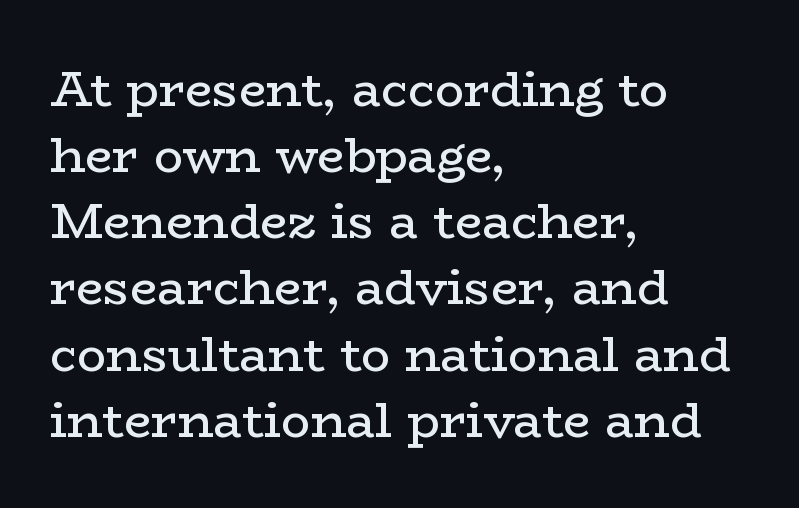
The image shows 49 px regular-weight, wide serif type, upright; set left-aligned, normal line spacing (1.35x), normal letter spacing, not underlined; low stroke contrast and a medium x-height.
